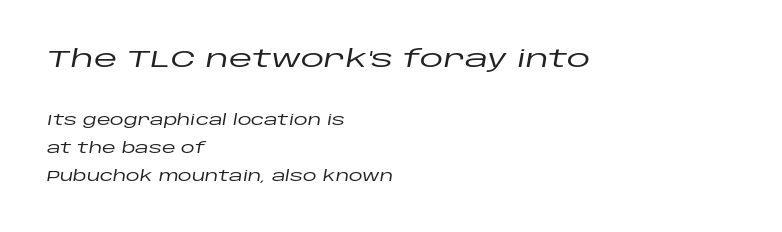
Q: Is the text italic (slanted)? A: Yes, it leans right by about 10 degrees.
Q: Is the text underlined? A: No.
Q: How is the paragraph aligned? A: Left-aligned.
Q: Is the spacing between letters normal or unusually wide? A: Normal.
Q: Is the spacing between lines tight, normal or loose? A: Loose.
Q: Which block of text is set in a larger size, the first (top) or the second (bottom)? A: The first (top) one.
